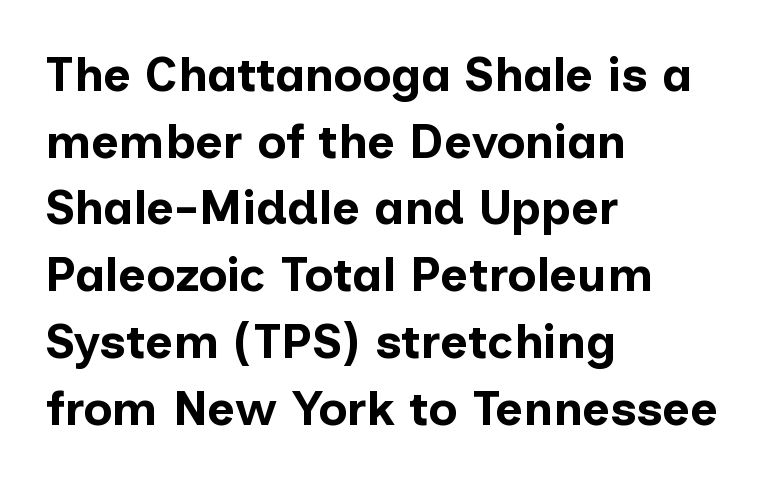
{"serif": "no", "italic": "no", "bold": "yes", "weight": "bold", "width": "normal", "stroke_contrast": "low", "x_height": "medium", "monospaced": "no", "underline": "no", "align": "left", "line_spacing": "normal", "line_spacing_ratio": 1.39, "letter_spacing": "normal", "letter_spacing_em": 0.0, "glyph_px": 48}
